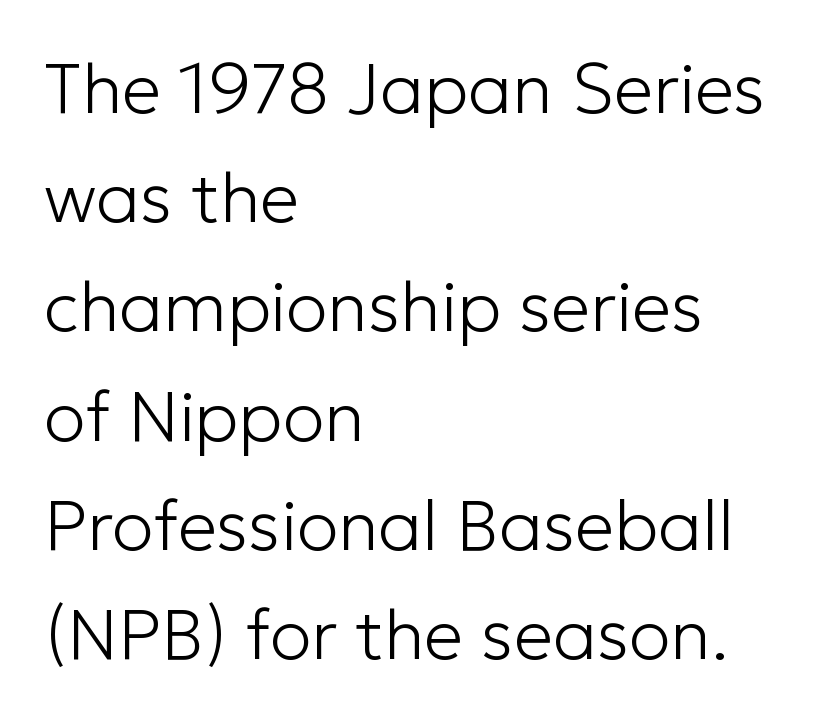
These lines were composed using upright roman letters. The rows are spaced the way most documents space them. Is the stroke heavy? The answer is a plain regular-or-lighter. The paragraph shown leans on its left margin. Nope, no serifs anywhere on these letters. Here the glyphs are tracked normally, forming tight word shapes.
